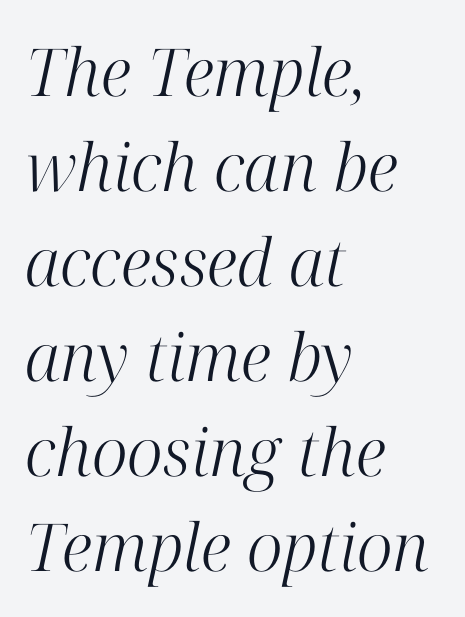
The image shows 66 px light serif type, italic (leaning right); set left-aligned, normal line spacing (1.44x), normal letter spacing, not underlined; high stroke contrast and a medium x-height.
